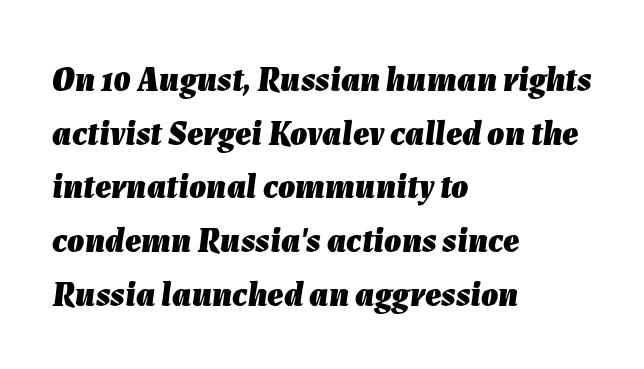
{"italic": "yes", "lean": "right", "slant_degrees": 7, "bold": "yes", "weight": "heavy", "width": "normal", "stroke_contrast": "low", "x_height": "medium", "monospaced": "no", "underline": "no", "align": "left", "line_spacing": "normal", "line_spacing_ratio": 1.58, "letter_spacing": "normal", "letter_spacing_em": 0.0, "glyph_px": 34}
